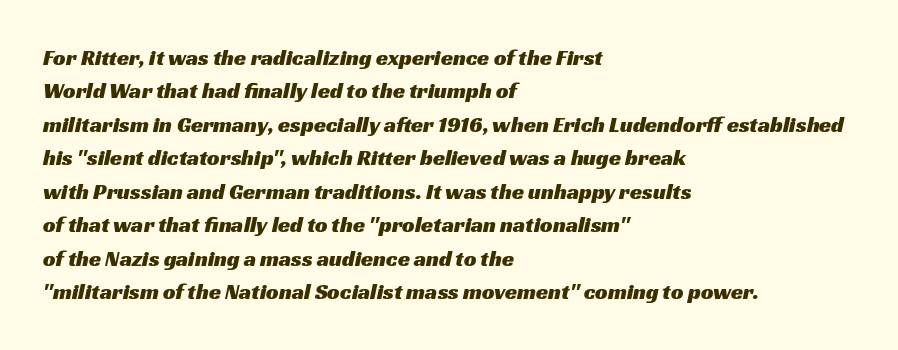
The image shows 22 px text type; set left-aligned, normal line spacing (1.52x), normal letter spacing, not underlined.
